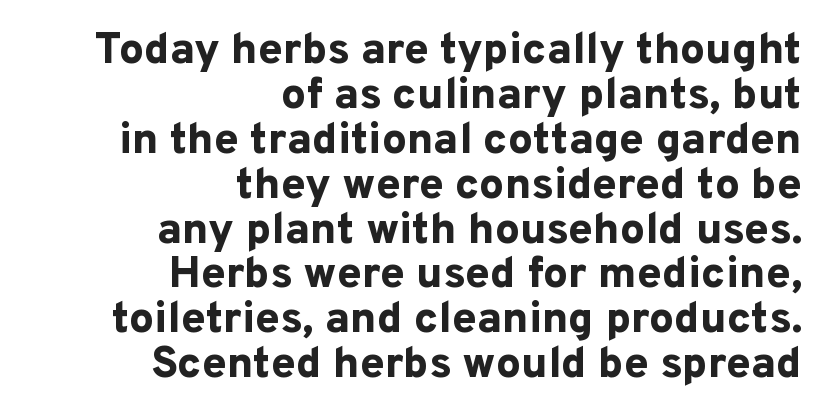
Q: Is the text bold? A: Yes.
Q: Is the text italic (slanted)? A: No, it is upright.
Q: Is the typeface a serif or a sans-serif typeface? A: Sans-serif.
Q: Is the text underlined? A: No.
Q: How is the paragraph aligned? A: Right-aligned.
Q: Is the spacing between letters normal or unusually wide? A: Normal.
Q: Is the spacing between lines tight, normal or loose? A: Tight.
Q: Width (condensed, normal, or wide)? A: Normal.
Q: Stroke contrast? A: Low.
Q: x-height? A: Medium.
Q: Monospaced? A: No.
